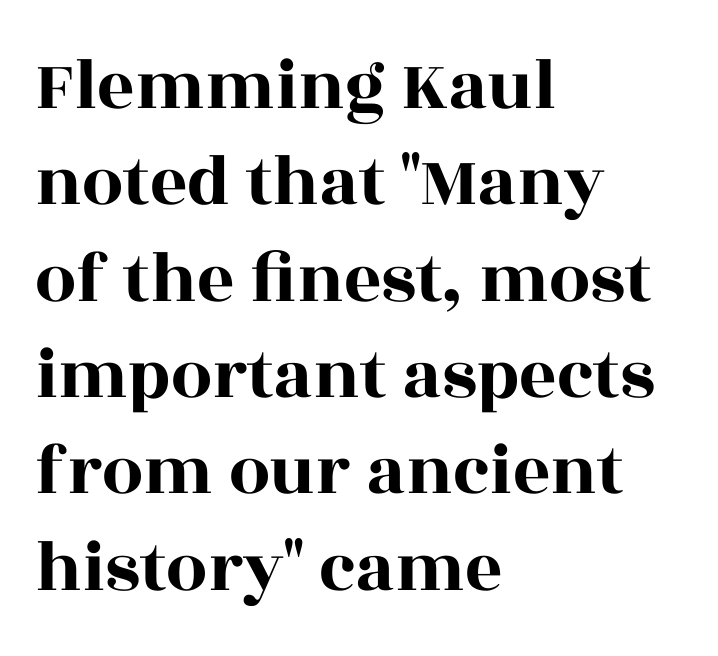
Caption: standard tracking, unaltered. This rendering uses left alignment, leaving the right contour irregular. If you measured baseline to baseline, you'd find a middling distance. Character widths vary here, with narrow letters taking less room than wide ones. In terms of posture, this sample is upright.
